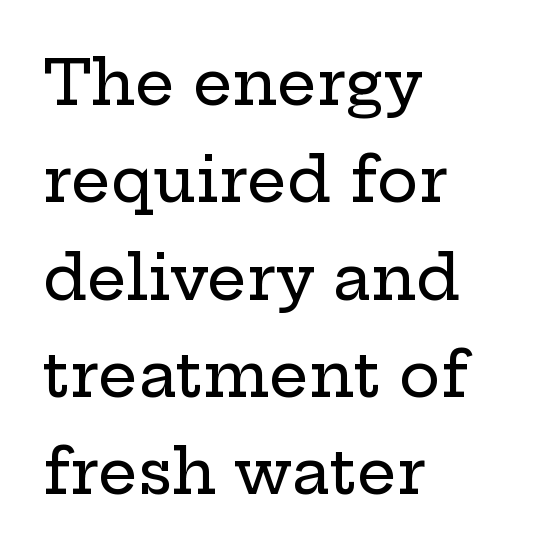
Q: Is the text italic (slanted)? A: No, it is upright.
Q: Is the typeface a serif or a sans-serif typeface? A: Serif.
Q: Is the text underlined? A: No.
Q: How is the paragraph aligned? A: Left-aligned.
Q: Is the spacing between letters normal or unusually wide? A: Normal.
Q: Is the spacing between lines tight, normal or loose? A: Normal.
Q: Width (condensed, normal, or wide)? A: Wide.
Q: Stroke contrast? A: Low.
Q: x-height? A: Medium.
Q: Monospaced? A: No.
